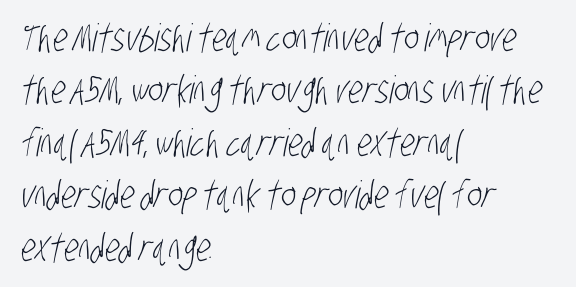
The image shows 38 px light, condensed sans-serif type; set left-aligned, normal line spacing (1.38x), normal letter spacing, not underlined; low stroke contrast and a large x-height.
